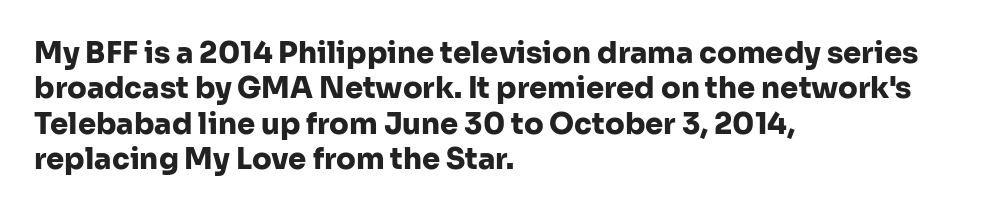
{"serif": "no", "italic": "no", "bold": "yes", "weight": "heavy", "width": "normal", "stroke_contrast": "low", "x_height": "medium", "monospaced": "no", "underline": "no", "align": "left", "line_spacing_ratio": 1.22, "letter_spacing": "normal", "letter_spacing_em": 0.0, "glyph_px": 29}
